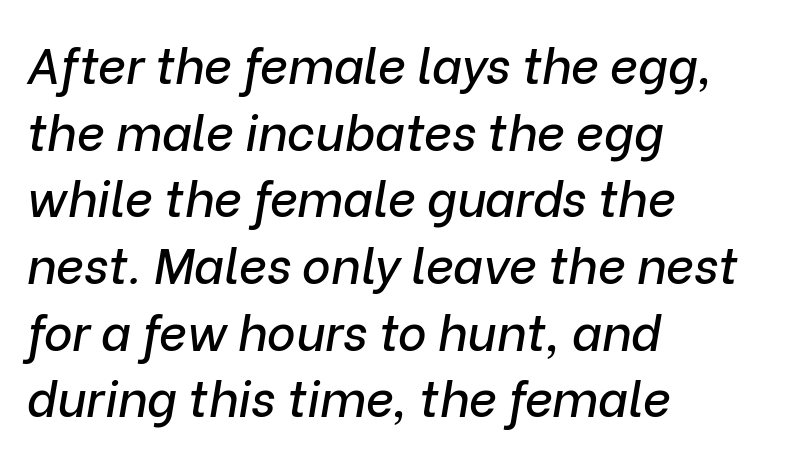
The image shows 49 px text type, italic (leaning right); set left-aligned, normal line spacing (1.36x), normal letter spacing, not underlined; low stroke contrast and a medium x-height.
